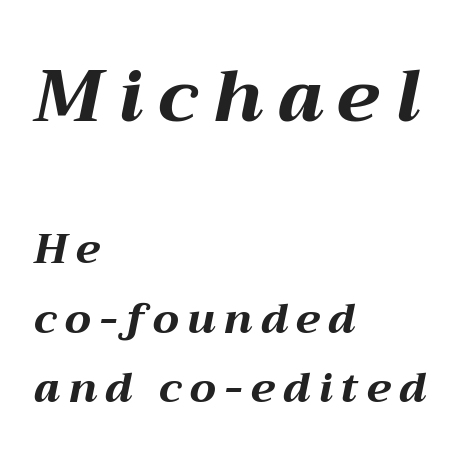
The typesetting leans heavy: a genuine bold. Where is the straight margin? On the left. This sample keeps an unexceptional amount of space between lines. Rendered with sloped, italic letterforms. Large over small — that's the arrangement of the two blocks here.
